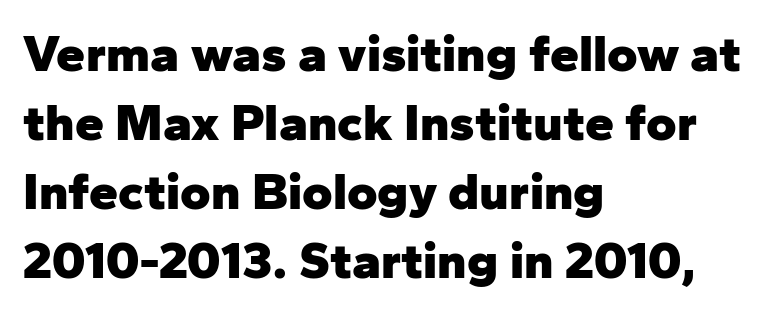
{"serif": "no", "italic": "no", "bold": "yes", "weight": "heavy", "width": "normal", "stroke_contrast": "low", "x_height": "medium", "monospaced": "no", "underline": "no", "align": "left", "line_spacing": "normal", "line_spacing_ratio": 1.33, "letter_spacing": "normal", "letter_spacing_em": 0.0, "glyph_px": 52}
